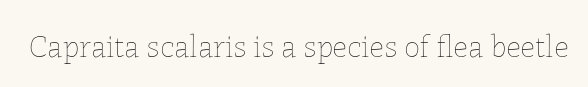
{"italic": "no", "bold": "no", "weight": "thin", "width": "normal", "stroke_contrast": "low", "x_height": "medium", "monospaced": "no", "underline": "no", "letter_spacing": "normal", "letter_spacing_em": 0.0, "glyph_px": 32}
